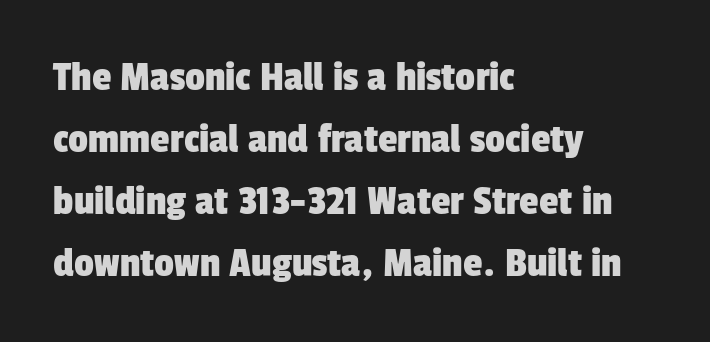
Plain, unruled lines of type. Do the characters align in a grid? No, the font is proportional. Leftover space on each line is placed entirely after the last word. The rows are spaced the way most documents space them.
